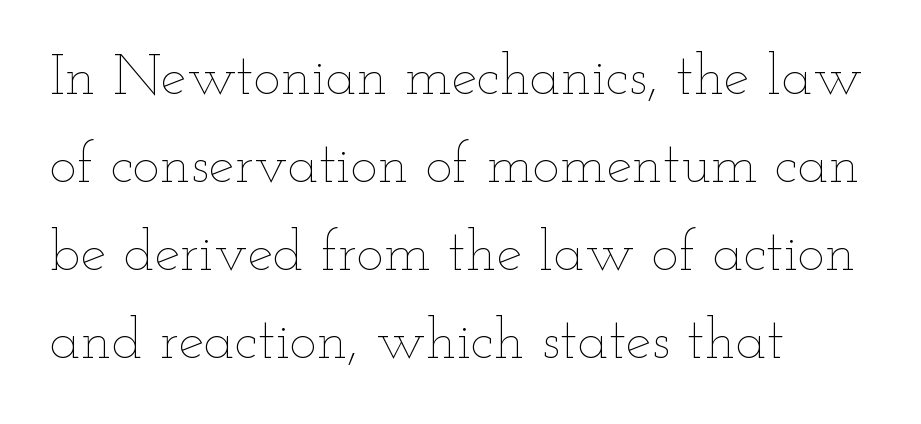
The image shows 58 px thin, wide type, upright; set left-aligned, normal line spacing (1.52x), normal letter spacing, not underlined; low stroke contrast and a small x-height.
